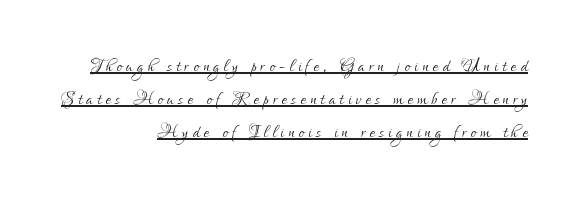
One-word summary of the alignment: right. Reading down the column, the eye jumps a familiar distance to each next line. The words here are underlined. Summary of weight: not heavy and not bold.
